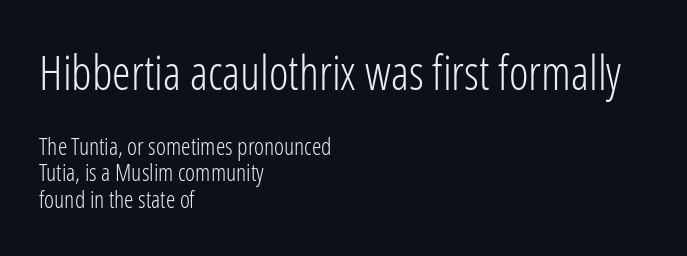
{"serif": "no", "italic": "no", "bold": "no", "weight": "light", "width": "condensed", "stroke_contrast": "low", "x_height": "medium", "monospaced": "no", "underline": "no", "align": "left", "line_spacing": "tight", "line_spacing_ratio": 1.11, "letter_spacing": "normal", "letter_spacing_em": 0.0, "larger_block": "first", "size_ratio": 1.96, "glyph_px": 47}
